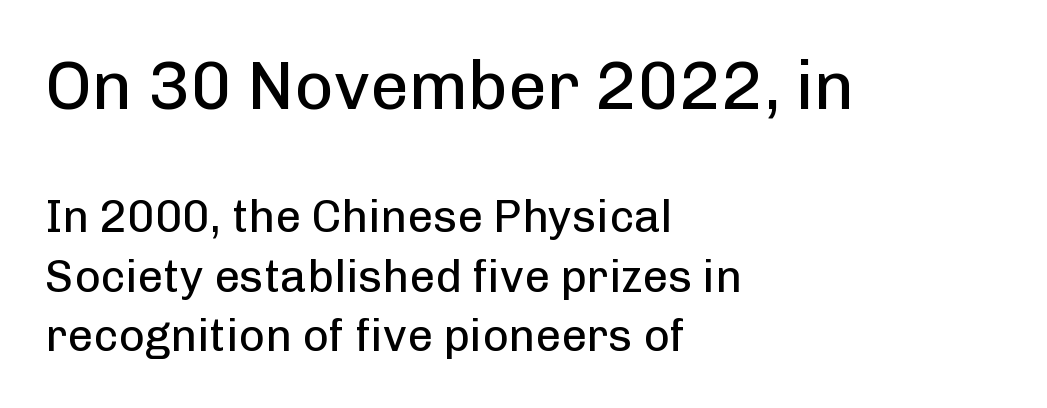
{"serif": "no", "italic": "no", "bold": "no", "weight": "regular", "width": "normal", "stroke_contrast": "low", "x_height": "medium", "monospaced": "no", "underline": "no", "align": "left", "line_spacing": "normal", "line_spacing_ratio": 1.32, "letter_spacing": "normal", "letter_spacing_em": 0.0, "larger_block": "first", "size_ratio": 1.51, "glyph_px": 68}
